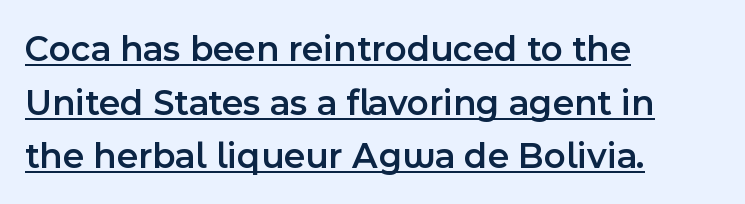
{"serif": "no", "italic": "no", "bold": "semi", "weight": "semibold", "width": "normal", "x_height": "medium", "monospaced": "no", "underline": "yes", "align": "left", "line_spacing": "normal", "line_spacing_ratio": 1.45, "letter_spacing": "normal", "letter_spacing_em": 0.0, "glyph_px": 37}
